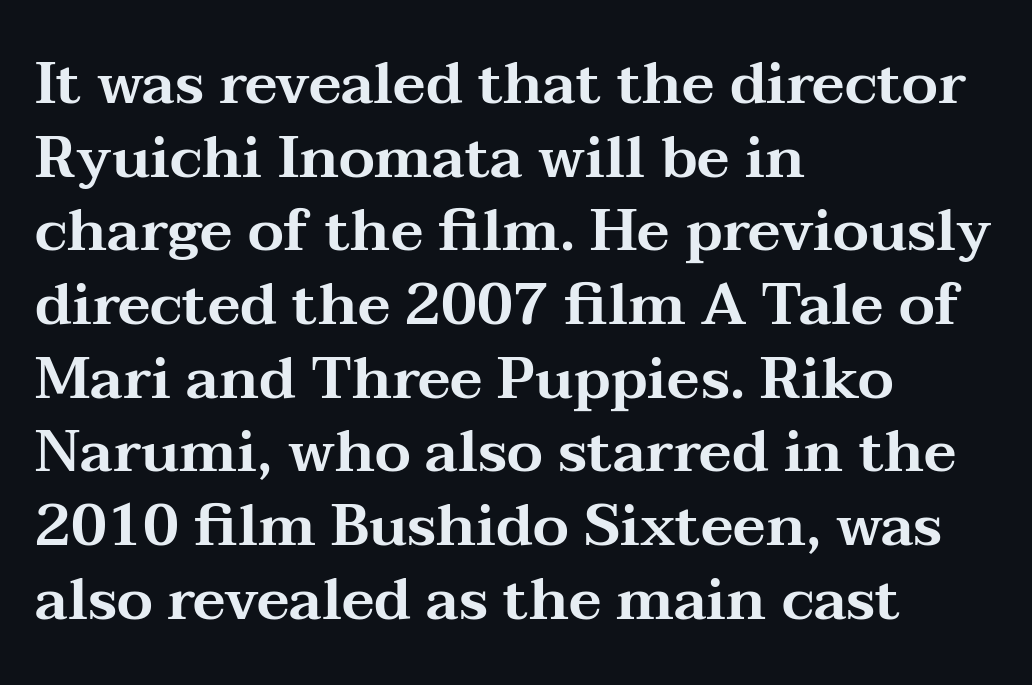
The image shows 58 px wide serif type, upright; set left-aligned, normal line spacing (1.27x), normal letter spacing, not underlined; medium stroke contrast and a medium x-height.
